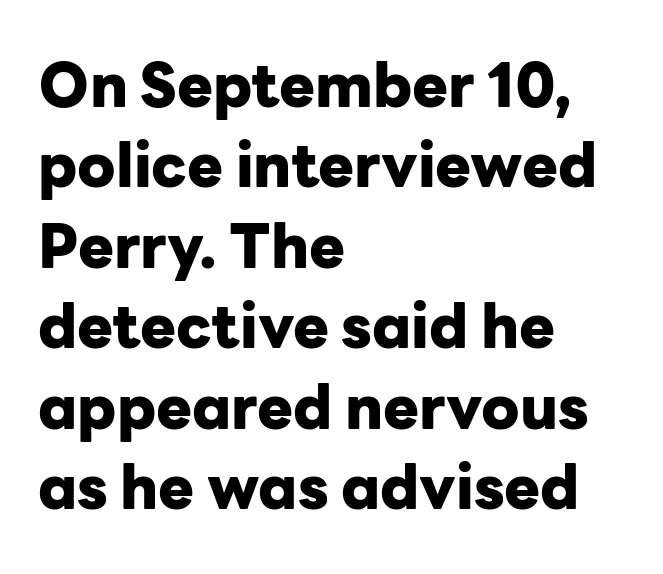
Default kerning and tracking; the words read as compact shapes. The face used here is proportionally spaced, like ordinary book or web type. The characters display no serif detailing; their extremities are plain. The lines are quadded left.
